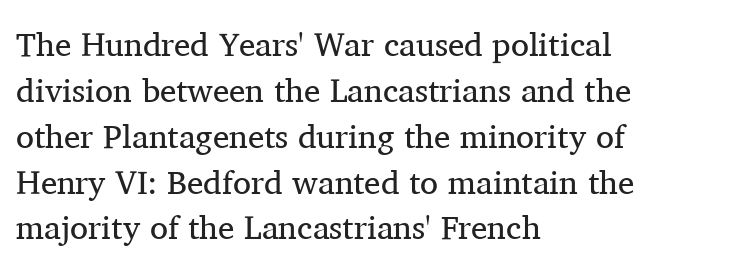
Q: Is the text bold? A: No.
Q: Is the text italic (slanted)? A: No, it is upright.
Q: Is the typeface a serif or a sans-serif typeface? A: Serif.
Q: Is the text underlined? A: No.
Q: How is the paragraph aligned? A: Left-aligned.
Q: Is the spacing between letters normal or unusually wide? A: Normal.
Q: Is the spacing between lines tight, normal or loose? A: Normal.
Q: Width (condensed, normal, or wide)? A: Normal.
Q: Stroke contrast? A: Medium.
Q: x-height? A: Medium.
Q: Monospaced? A: No.
